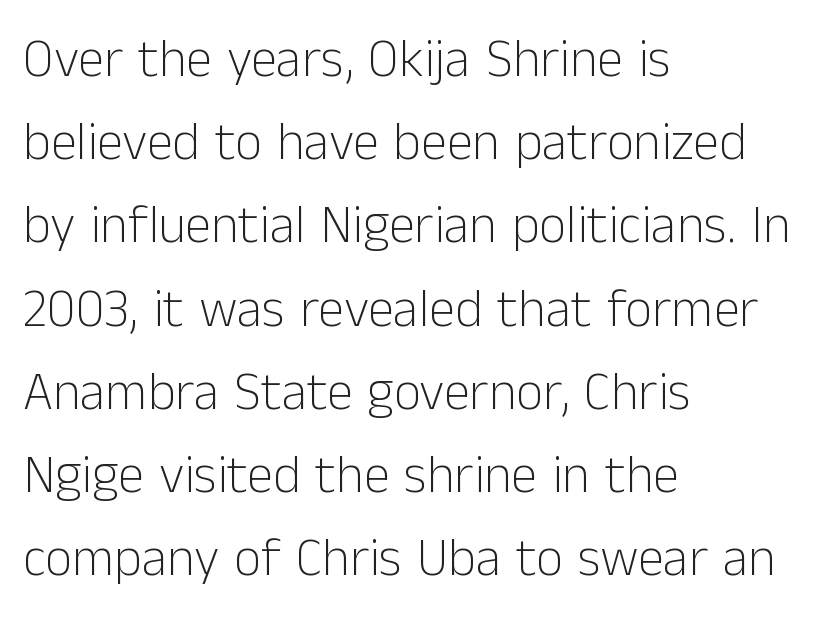
The face looks like a standard text weight, possibly lighter. Inter-character spacing is left at the font's built-in metrics. Is this a fixed-width face? No — the glyphs have proportional, varying widths. Horizontally, the lines are justified to the leading edge only. Upright lettering throughout. The characters display no serif detailing; their extremities are plain.
